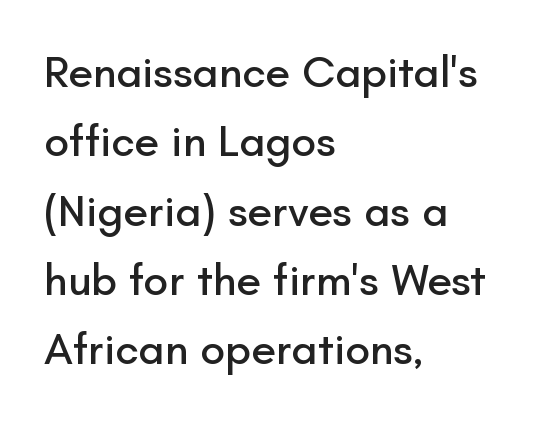
{"serif": "no", "italic": "no", "width": "normal", "stroke_contrast": "low", "x_height": "small", "monospaced": "no", "underline": "no", "align": "left", "line_spacing": "normal", "line_spacing_ratio": 1.54, "letter_spacing": "normal", "letter_spacing_em": 0.0, "glyph_px": 45}
